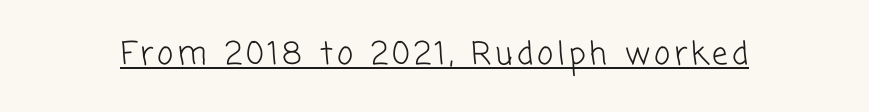
{"serif": "no", "bold": "no", "weight": "light", "width": "normal", "stroke_contrast": "low", "x_height": "medium", "monospaced": "no", "underline": "yes", "glyph_px": 31}
